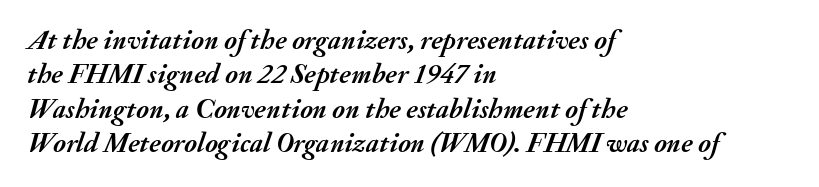
Q: Is the text bold? A: Yes.
Q: Is the text italic (slanted)? A: Yes, it leans right by about 20 degrees.
Q: Is the text underlined? A: No.
Q: How is the paragraph aligned? A: Left-aligned.
Q: Is the spacing between letters normal or unusually wide? A: Normal.
Q: Width (condensed, normal, or wide)? A: Normal.
Q: Stroke contrast? A: Medium.
Q: x-height? A: Small.
Q: Monospaced? A: No.
